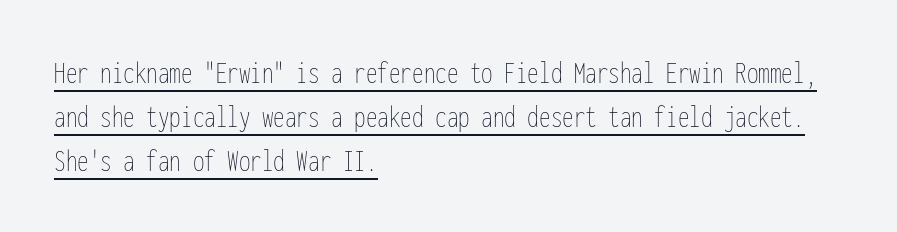
Q: Is the text bold? A: No.
Q: Is the text italic (slanted)? A: No, it is upright.
Q: Is the text underlined? A: Yes.
Q: How is the paragraph aligned? A: Left-aligned.
Q: Is the spacing between letters normal or unusually wide? A: Normal.
Q: Is the spacing between lines tight, normal or loose? A: Normal.
Q: Width (condensed, normal, or wide)? A: Condensed.
Q: Stroke contrast? A: Low.
Q: x-height? A: Medium.
Q: Monospaced? A: Yes.
